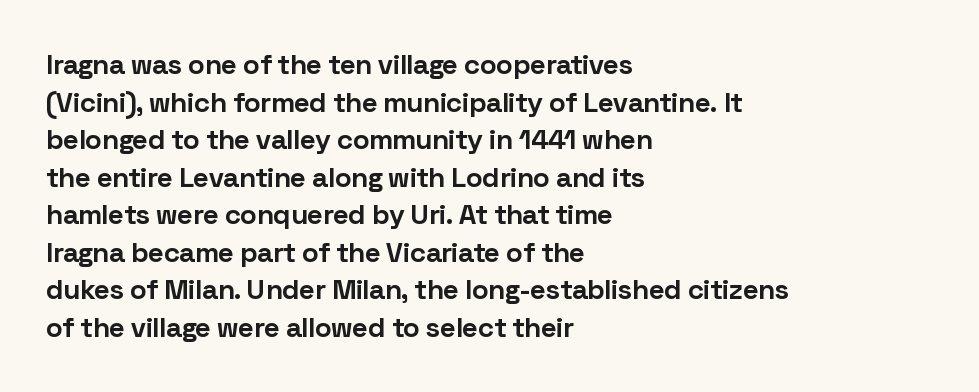
The image shows 28 px bold sans-serif type, upright; set left-aligned, normal line spacing (1.34x), normal letter spacing, not underlined; low stroke contrast and a medium x-height.
